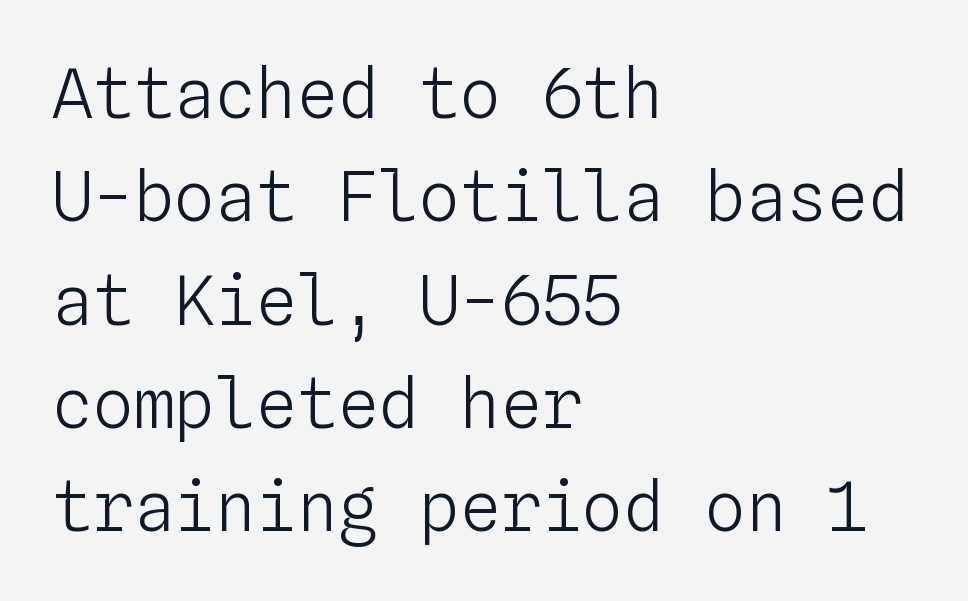
Which margin do the lines hug? The left one — the right edge is uneven. A typesetter would call this monospace, since all characters share one set width. Check under the words: just untouched page. Baseline-to-baseline distance is the conventional proportion of letter height.
